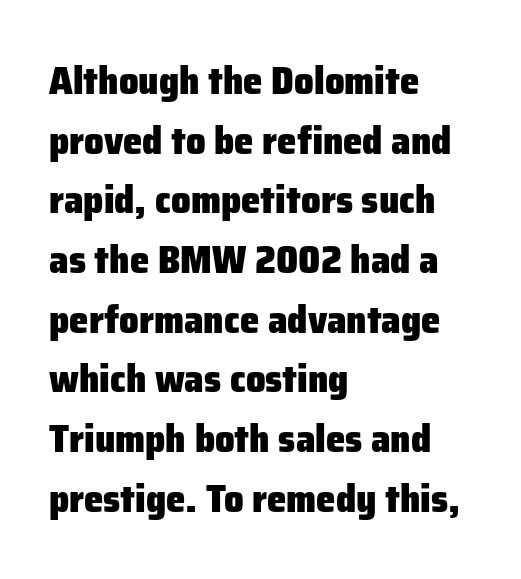
The image shows 39 px heavy sans-serif type, upright; set left-aligned, normal line spacing (1.53x), normal letter spacing, not underlined; low stroke contrast and a medium x-height.
